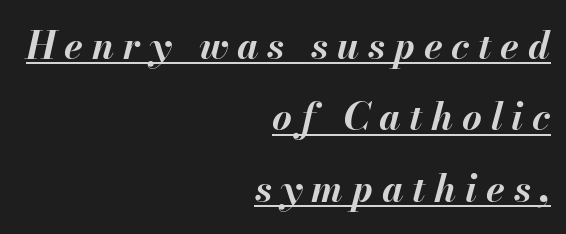
The gaps between neighbouring characters are conspicuously large. Does a line run under the words? Yes, clearly. In CSS terms this would be text-align: right. Chunky letters — that's bold for sure.
